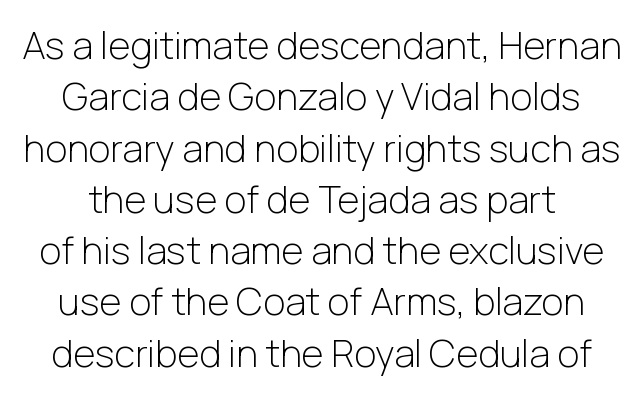
Q: Is the text bold? A: No.
Q: Is the text italic (slanted)? A: No, it is upright.
Q: Is the typeface a serif or a sans-serif typeface? A: Sans-serif.
Q: Is the text underlined? A: No.
Q: Is the spacing between letters normal or unusually wide? A: Normal.
Q: Is the spacing between lines tight, normal or loose? A: Normal.
Q: Width (condensed, normal, or wide)? A: Normal.
Q: Stroke contrast? A: Low.
Q: x-height? A: Medium.
Q: Monospaced? A: No.
